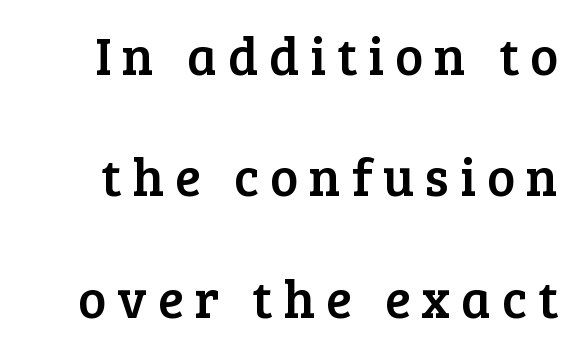
Descenders are the only things crossing below the line. If you drew a line through each stem, it would be perfectly vertical. The lines are spread far apart with generous leading. What stands out about the letter spacing? Its width — letters are far apart. Yep, those are serifs on the letters.
